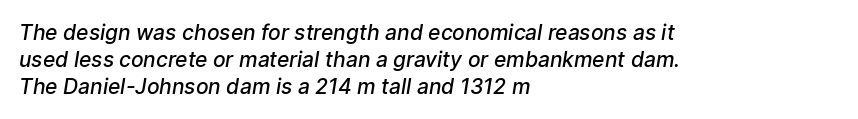
The image shows 21 px text type; set left-aligned, normal line spacing (1.28x), normal letter spacing, not underlined.
